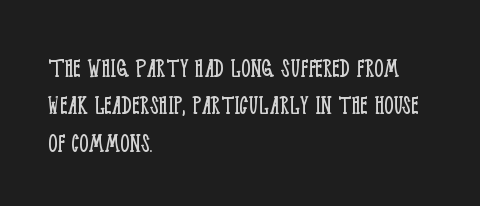
Short note: letters normally spaced. Regular leading. The rendering uses natural spacing where letterforms have individual widths. Ascenders rise straight up at ninety degrees. Regarding serifs, this sample has them. Heft: none added — not bold.
